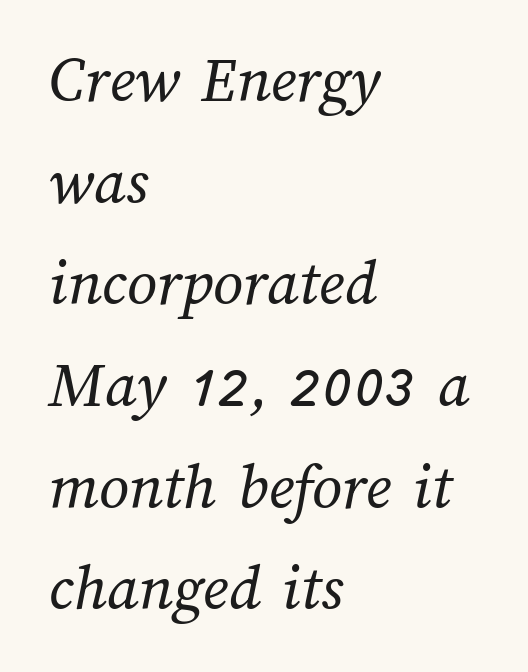
{"bold": "no", "weight": "regular", "width": "normal", "stroke_contrast": "medium", "x_height": "medium", "monospaced": "no", "underline": "no", "align": "left", "line_spacing": "normal", "line_spacing_ratio": 1.54, "letter_spacing": "normal", "letter_spacing_em": 0.0, "glyph_px": 66}
